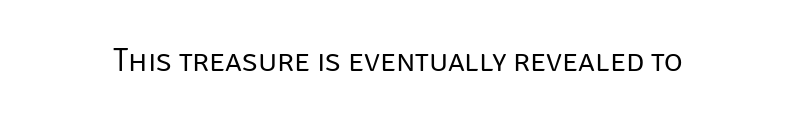
Heft: none added — not bold. The font family rendered here belongs to the sans-serif group. If you drew a line through each stem, it would be perfectly vertical. Is this a fixed-width face? No — the glyphs have proportional, varying widths. Decoration check: the copy has no underline. Look at the tracking — it's just the regular setting, nothing added.
